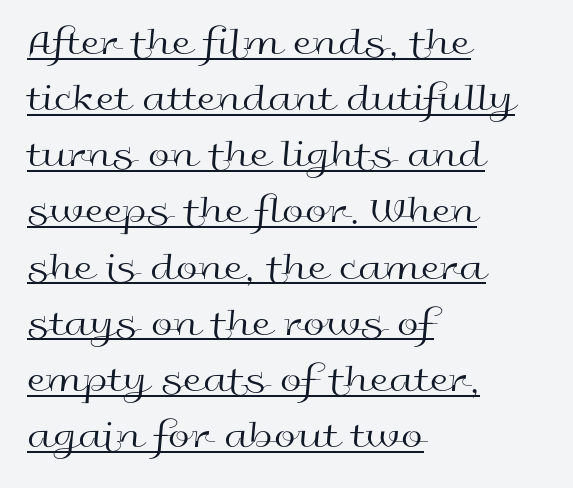
Typographically, this falls in the sans-serif category. The passage shown is typed in a proportional face where columns would drift. Short note: letters normally spaced. Regular leading.
